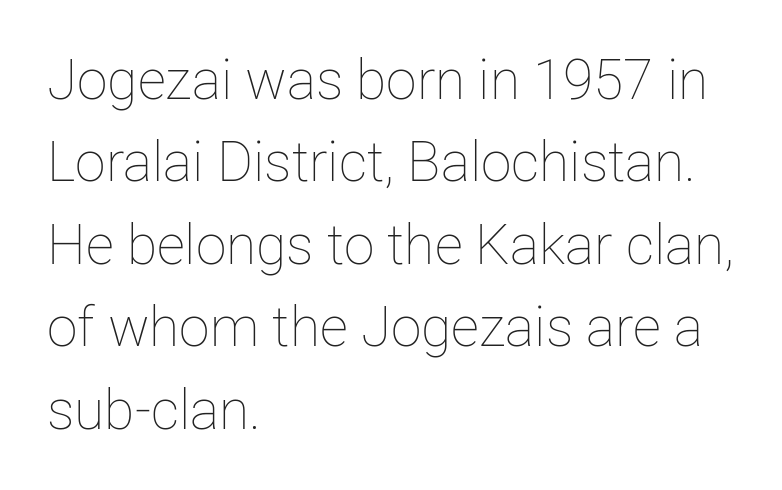
Q: Is the text bold? A: No.
Q: Is the text italic (slanted)? A: No, it is upright.
Q: Is the text underlined? A: No.
Q: How is the paragraph aligned? A: Left-aligned.
Q: Is the spacing between letters normal or unusually wide? A: Normal.
Q: Is the spacing between lines tight, normal or loose? A: Normal.
Q: Width (condensed, normal, or wide)? A: Normal.
Q: Stroke contrast? A: Low.
Q: x-height? A: Medium.
Q: Monospaced? A: No.
